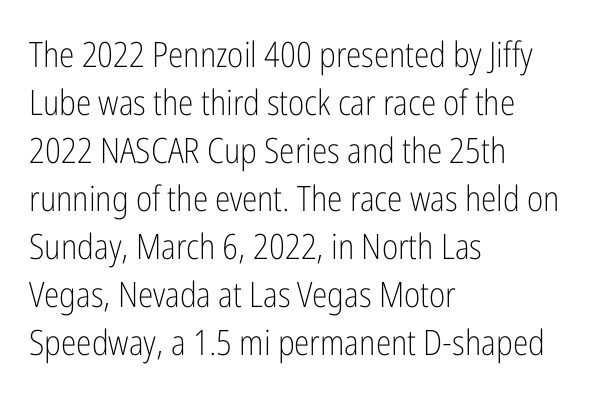
{"serif": "no", "italic": "no", "bold": "no", "weight": "light", "width": "condensed", "stroke_contrast": "low", "x_height": "medium", "monospaced": "no", "underline": "no", "align": "left", "line_spacing": "normal", "line_spacing_ratio": 1.37, "letter_spacing": "normal", "letter_spacing_em": 0.0, "glyph_px": 35}
